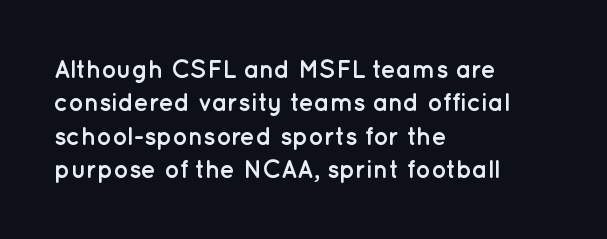
The image shows 25 px bold type, upright; set left-aligned, normal line spacing (1.34x), normal letter spacing, not underlined.
